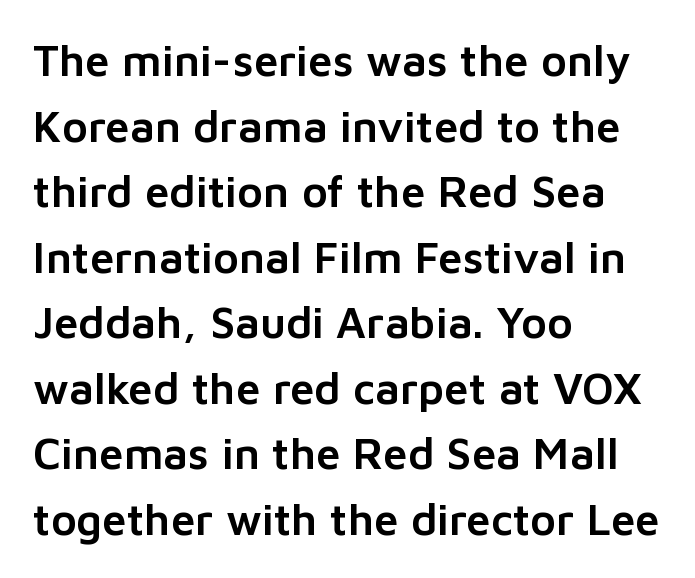
Unmarked baselines from the first word to the last. A typesetter would call this zero additional tracking. Ascenders rise straight up at ninety degrees. Character widths vary here, with narrow letters taking less room than wide ones. A typesetter would call this leading conventional body-copy spacing.
